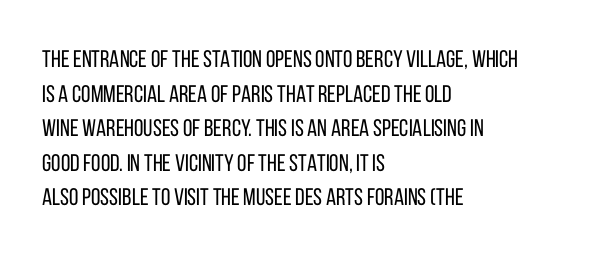
Regarding leading, the lines here are spaced in the standard way. The letters look calm and open, with moderate or lighter stems. Layout note: lines flush left. The rendering keeps characters at their native spacing. The lettering stays uniformly vertical, giving the passage a roman look. Underline: absent.
